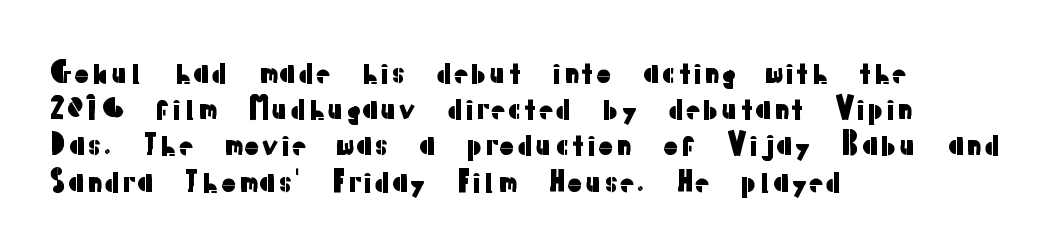
The image shows 29 px sans-serif type, upright; set left-aligned, normal line spacing (1.25x), normal letter spacing, not underlined; low stroke contrast and a medium x-height.
